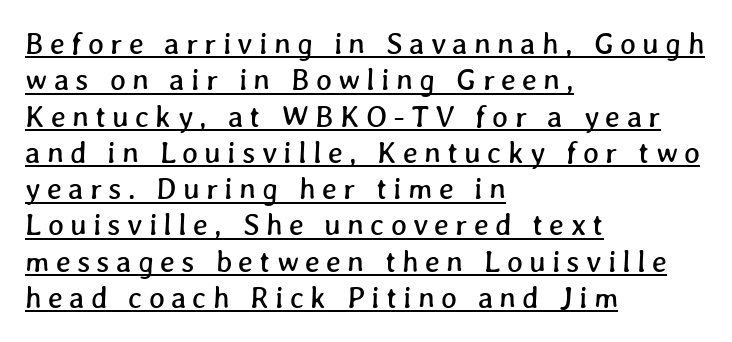
Q: Is the text underlined? A: Yes.
Q: How is the paragraph aligned? A: Left-aligned.
Q: Is the spacing between letters normal or unusually wide? A: Unusually wide.
Q: Width (condensed, normal, or wide)? A: Normal.
Q: Stroke contrast? A: Low.
Q: x-height? A: Medium.
Q: Monospaced? A: No.
